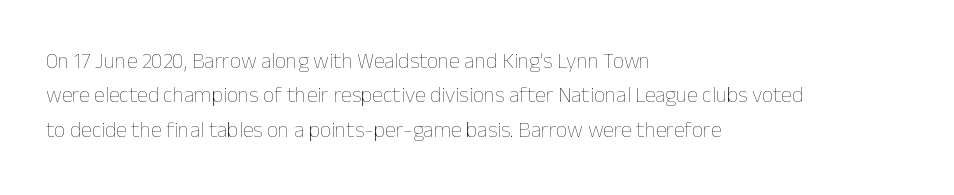
{"italic": "no", "bold": "no", "underline": "no", "align": "left", "line_spacing": "normal", "line_spacing_ratio": 1.56, "letter_spacing": "normal", "letter_spacing_em": 0.0, "glyph_px": 22}
